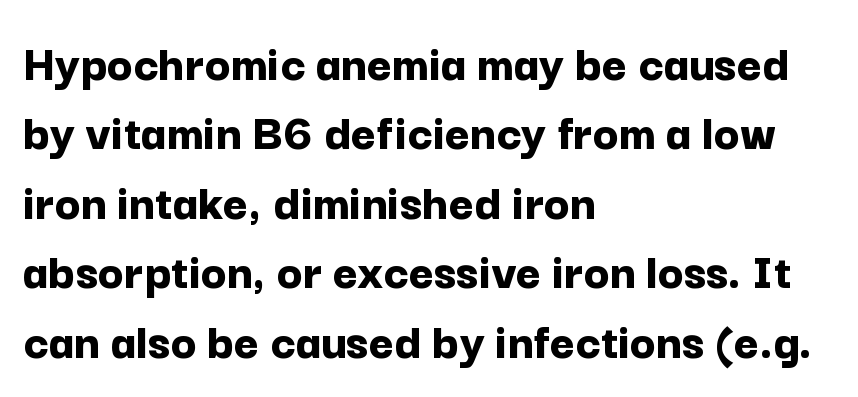
The image shows 53 px bold sans-serif type, upright; set left-aligned, normal line spacing (1.31x), normal letter spacing, not underlined; low stroke contrast and a medium x-height.
